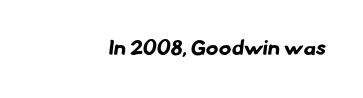
The image shows 21 px bold type; set normal letter spacing, not underlined.
